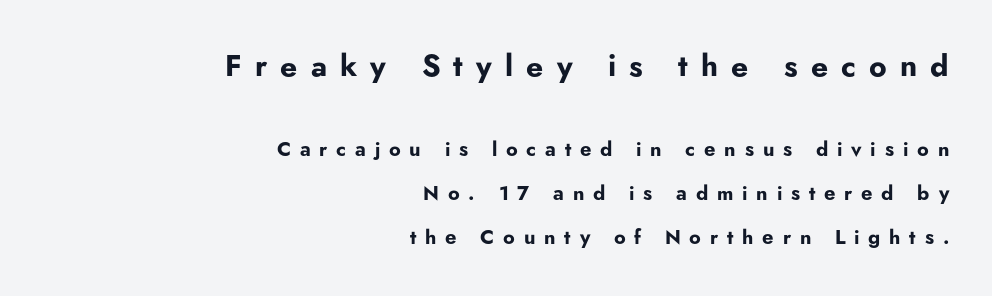
Looks like regular typesetting: each glyph gets only the width it needs. Typesetter's note: full bold, strokes at maximum text heaviness. This is sans-serif lettering, the kind often seen on screens and signage. The gap between lines stays unmarked.
